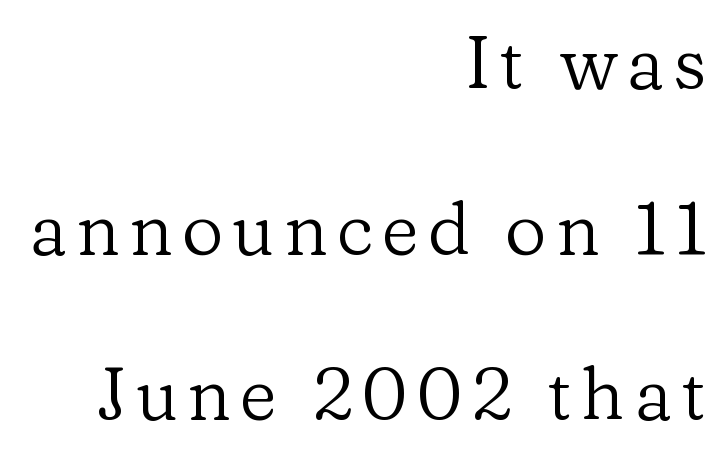
The image shows 73 px regular-weight serif type, upright; set right-aligned, loose line spacing (2.27x), not underlined; low stroke contrast and a medium x-height.
